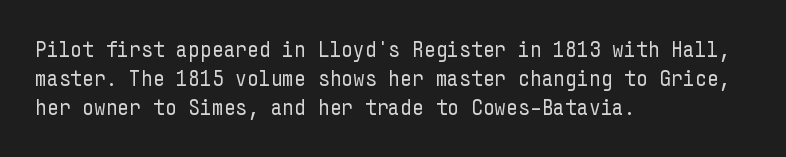
{"italic": "no", "bold": "no", "underline": "no", "align": "left", "line_spacing": "normal", "line_spacing_ratio": 1.27, "letter_spacing": "normal", "letter_spacing_em": 0.0, "glyph_px": 23}
